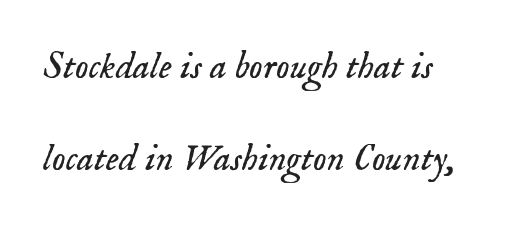
Q: Is the text bold? A: No.
Q: Is the text italic (slanted)? A: Yes, it leans right by about 18 degrees.
Q: Is the typeface a serif or a sans-serif typeface? A: Serif.
Q: Is the text underlined? A: No.
Q: Is the spacing between letters normal or unusually wide? A: Normal.
Q: Is the spacing between lines tight, normal or loose? A: Loose.
Q: Width (condensed, normal, or wide)? A: Normal.
Q: Stroke contrast? A: Low.
Q: x-height? A: Small.
Q: Monospaced? A: No.
